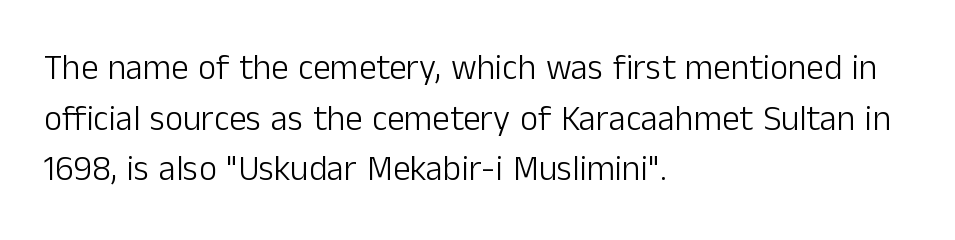
Q: Is the text bold? A: No.
Q: Is the text italic (slanted)? A: No, it is upright.
Q: Is the typeface a serif or a sans-serif typeface? A: Sans-serif.
Q: Is the text underlined? A: No.
Q: How is the paragraph aligned? A: Left-aligned.
Q: Is the spacing between letters normal or unusually wide? A: Normal.
Q: Is the spacing between lines tight, normal or loose? A: Normal.
Q: Width (condensed, normal, or wide)? A: Normal.
Q: Stroke contrast? A: Low.
Q: x-height? A: Medium.
Q: Monospaced? A: No.
